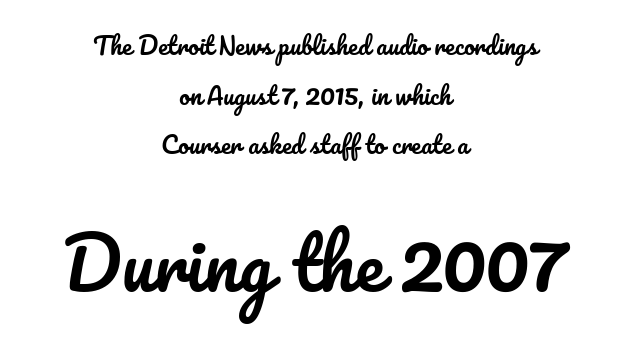
The image shows 71 px text type; set centered, loose line spacing (2.07x), normal letter spacing, not underlined; the second (bottom) block is 2.96x larger; low stroke contrast and a small x-height.
